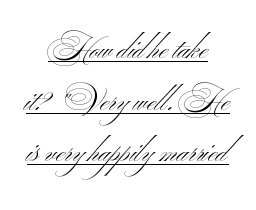
{"serif": "no", "bold": "no", "weight": "light", "width": "wide", "stroke_contrast": "medium", "x_height": "small", "monospaced": "no", "underline": "yes", "align": "center", "line_spacing_ratio": 1.72, "letter_spacing": "normal", "letter_spacing_em": 0.0, "glyph_px": 30}
